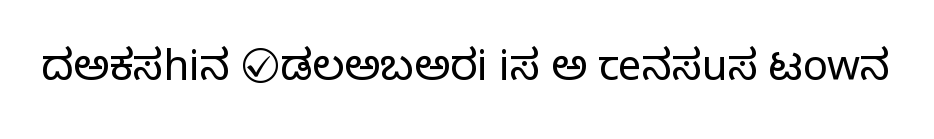
The image shows 42 px light sans-serif type, upright; set normal letter spacing, not underlined; low stroke contrast and a medium x-height.
